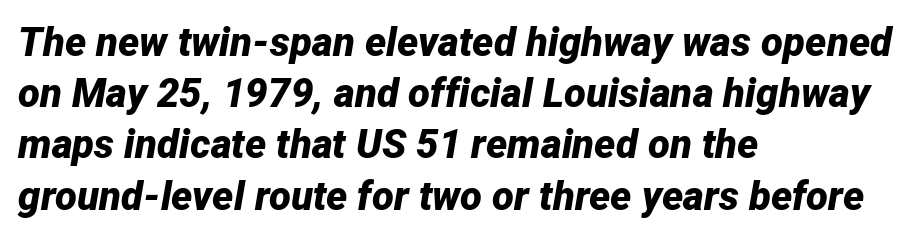
Q: Is the text bold? A: Yes.
Q: Is the text italic (slanted)? A: Yes, it leans right by about 12 degrees.
Q: Is the text underlined? A: No.
Q: How is the paragraph aligned? A: Left-aligned.
Q: Is the spacing between letters normal or unusually wide? A: Normal.
Q: Is the spacing between lines tight, normal or loose? A: Normal.
Q: Width (condensed, normal, or wide)? A: Normal.
Q: Stroke contrast? A: Low.
Q: x-height? A: Medium.
Q: Monospaced? A: No.
